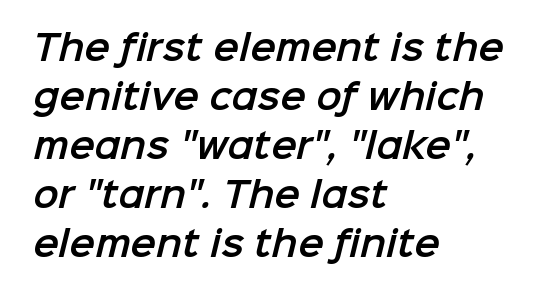
The image shows 34 px sans-serif type; set left-aligned, normal line spacing (1.44x), normal letter spacing, not underlined; low stroke contrast and a medium x-height.
